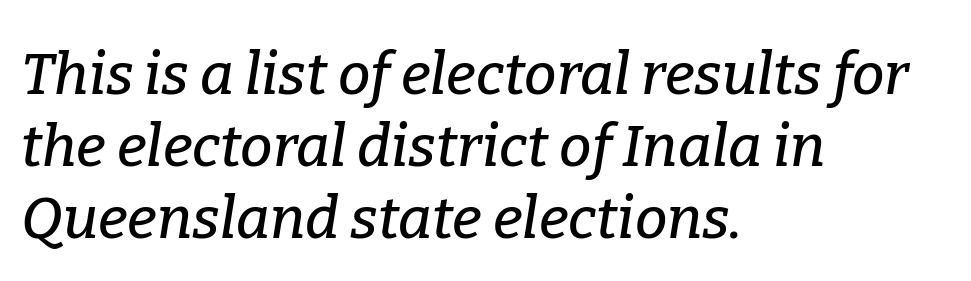
{"serif": "yes", "italic": "yes", "lean": "right", "slant_degrees": 9, "width": "normal", "stroke_contrast": "low", "x_height": "medium", "monospaced": "no", "underline": "no", "align": "left", "line_spacing_ratio": 1.24, "letter_spacing": "normal", "letter_spacing_em": 0.0, "glyph_px": 58}
